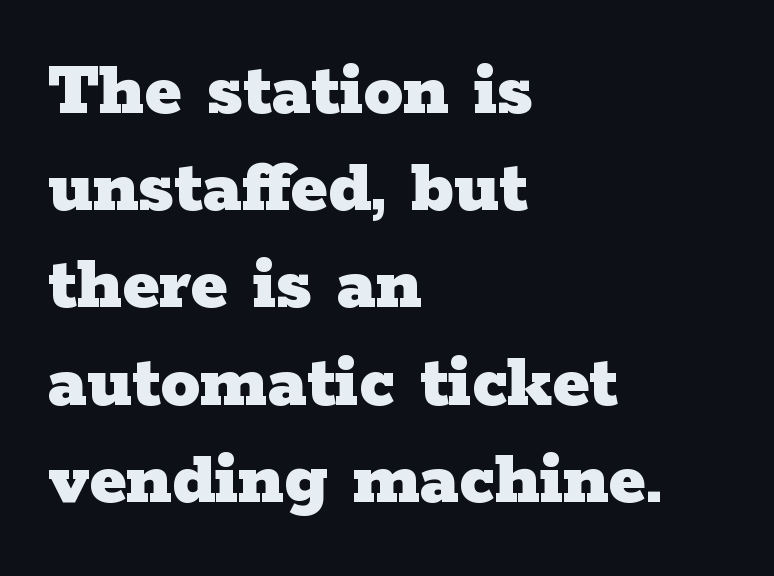
Each row of text sits above clean, open space. You could not count columns in this text — the font is proportionally spaced. Observe the ordinary spacing: letters are neighbours, not strangers. The glyphs in this specimen are seriffed. Line starts are locked; line ends wander.
